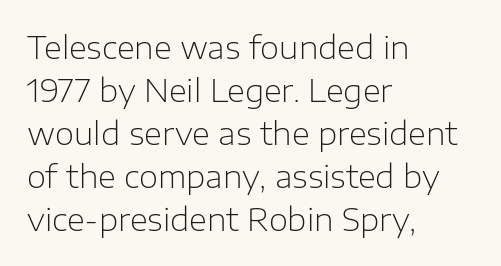
The image shows 31 px light sans-serif type, upright; set left-aligned, normal line spacing (1.39x), normal letter spacing, not underlined; low stroke contrast and a medium x-height.
